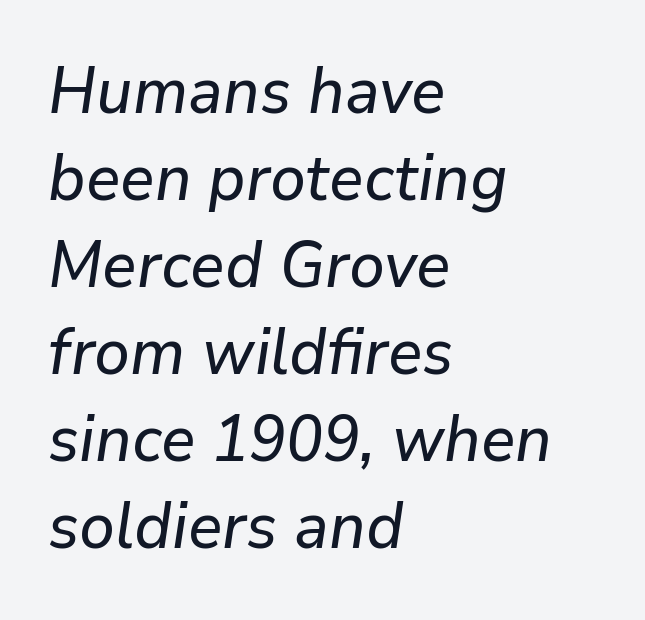
Q: Is the text italic (slanted)? A: Yes, it leans right by about 9 degrees.
Q: Is the text underlined? A: No.
Q: How is the paragraph aligned? A: Left-aligned.
Q: Is the spacing between letters normal or unusually wide? A: Normal.
Q: Is the spacing between lines tight, normal or loose? A: Normal.
Q: Width (condensed, normal, or wide)? A: Normal.
Q: Stroke contrast? A: Low.
Q: x-height? A: Medium.
Q: Monospaced? A: No.
